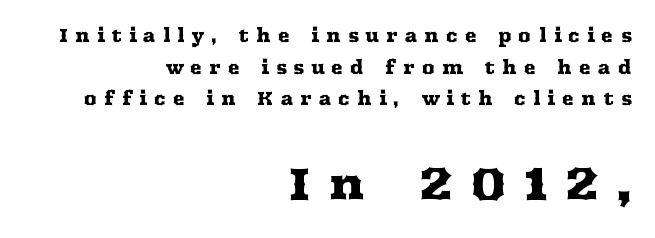
Q: Is the text italic (slanted)? A: No, it is upright.
Q: Is the typeface a serif or a sans-serif typeface? A: Serif.
Q: Is the text underlined? A: No.
Q: How is the paragraph aligned? A: Right-aligned.
Q: Is the spacing between letters normal or unusually wide? A: Unusually wide.
Q: Which block of text is set in a larger size, the first (top) or the second (bottom)? A: The second (bottom) one.
Q: Width (condensed, normal, or wide)? A: Wide.
Q: Stroke contrast? A: Medium.
Q: x-height? A: Medium.
Q: Monospaced? A: No.
